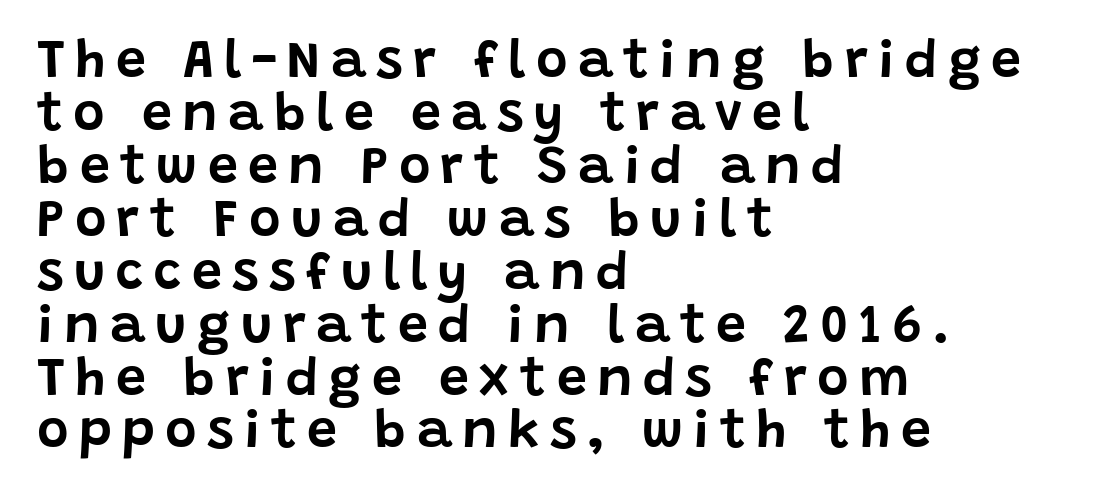
The image shows 54 px sans-serif type, upright; set left-aligned, tight line spacing (0.98x), not underlined; low stroke contrast and a large x-height.
